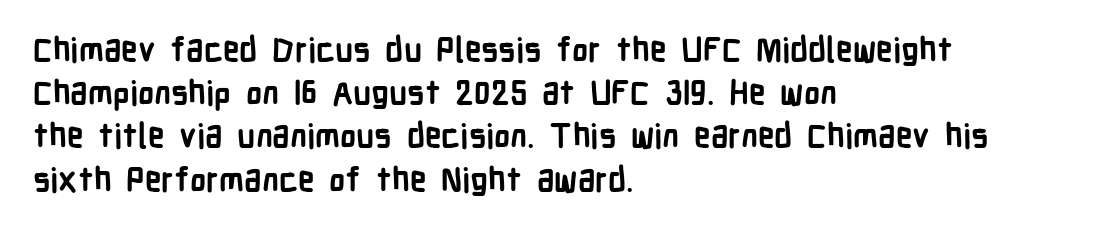
The image shows 33 px semibold, condensed sans-serif type, upright; set left-aligned, normal line spacing (1.31x), normal letter spacing, not underlined; low stroke contrast and a medium x-height.
